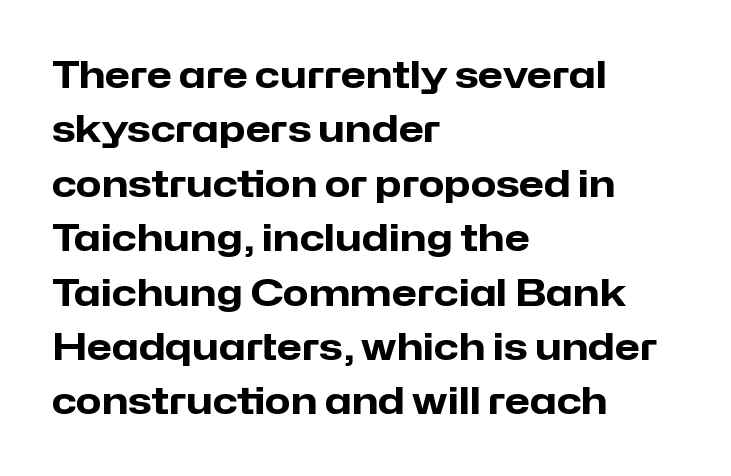
Q: Is the text bold? A: Yes.
Q: Is the text italic (slanted)? A: No, it is upright.
Q: Is the typeface a serif or a sans-serif typeface? A: Sans-serif.
Q: Is the text underlined? A: No.
Q: How is the paragraph aligned? A: Left-aligned.
Q: Is the spacing between letters normal or unusually wide? A: Normal.
Q: Is the spacing between lines tight, normal or loose? A: Normal.
Q: Width (condensed, normal, or wide)? A: Normal.
Q: Stroke contrast? A: Low.
Q: x-height? A: Medium.
Q: Monospaced? A: No.
